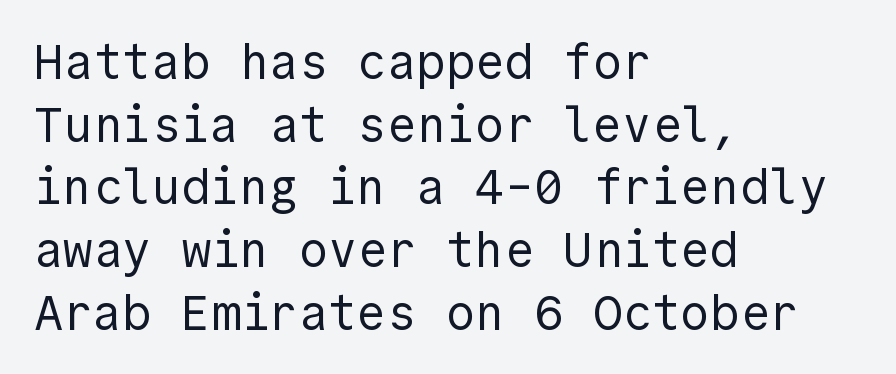
{"serif": "no", "italic": "no", "bold": "no", "weight": "regular", "width": "normal", "x_height": "medium", "underline": "no", "align": "left", "line_spacing": "normal", "line_spacing_ratio": 1.28, "letter_spacing": "normal", "letter_spacing_em": 0.0, "glyph_px": 49}
